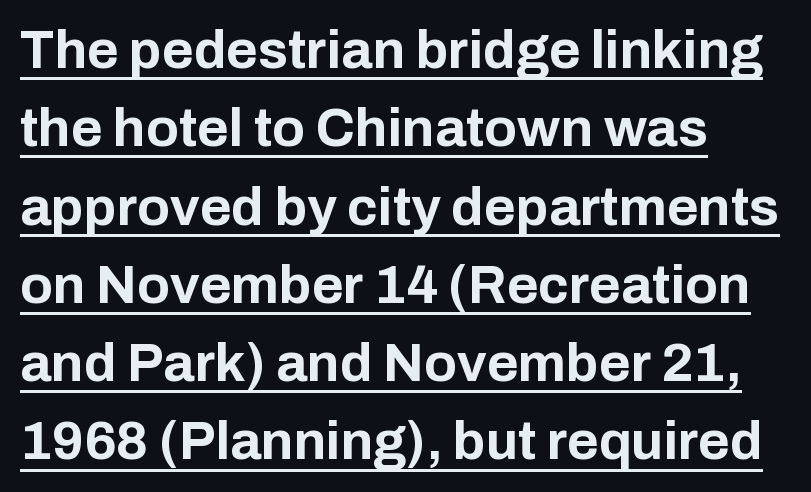
{"serif": "no", "italic": "no", "bold": "yes", "weight": "bold", "width": "normal", "stroke_contrast": "low", "x_height": "medium", "monospaced": "no", "underline": "yes", "align": "left", "line_spacing": "normal", "line_spacing_ratio": 1.45, "letter_spacing": "normal", "letter_spacing_em": 0.0, "glyph_px": 54}
